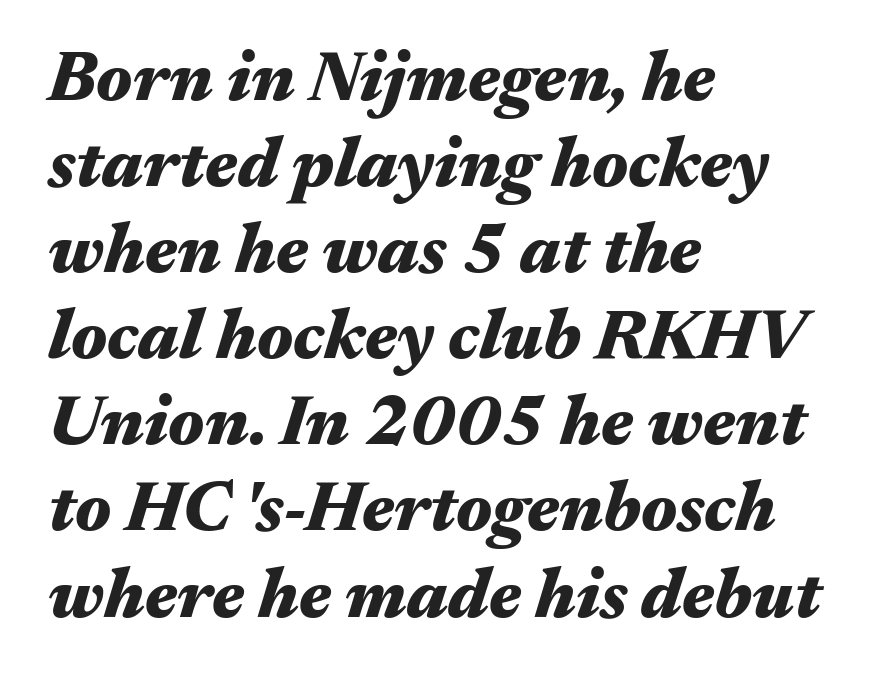
Think of a printed novel: that variable character pitch is what you see here. Type without underlining. Tall strokes in this sample are angled rather than plumb. The lines in this sample share a left origin and differ only in where they stop. In terms of weight, the rendering is a true, heavy bold.
